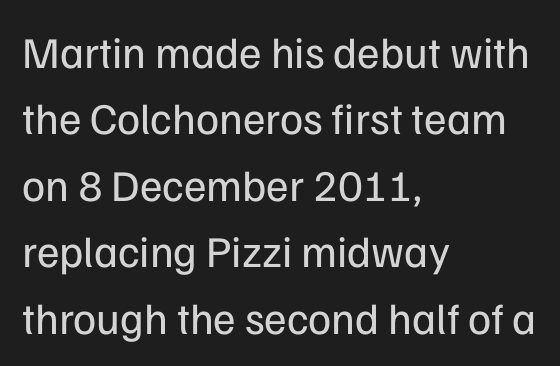
Q: Is the text bold? A: No.
Q: Is the text italic (slanted)? A: No, it is upright.
Q: Is the typeface a serif or a sans-serif typeface? A: Sans-serif.
Q: Is the text underlined? A: No.
Q: How is the paragraph aligned? A: Left-aligned.
Q: Is the spacing between letters normal or unusually wide? A: Normal.
Q: Is the spacing between lines tight, normal or loose? A: Normal.
Q: Width (condensed, normal, or wide)? A: Normal.
Q: Stroke contrast? A: Low.
Q: x-height? A: Medium.
Q: Monospaced? A: No.
